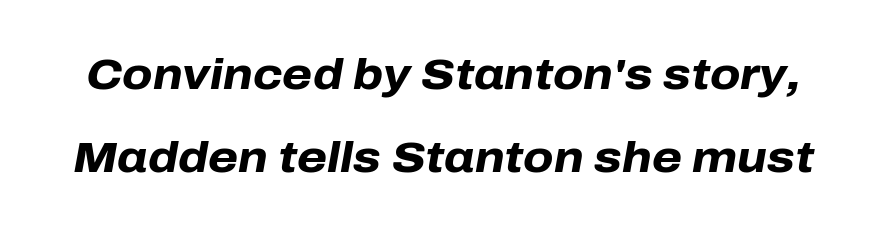
Q: Is the text bold? A: Yes.
Q: Is the text italic (slanted)? A: Yes, it leans right by about 10 degrees.
Q: Is the text underlined? A: No.
Q: Is the spacing between letters normal or unusually wide? A: Normal.
Q: Is the spacing between lines tight, normal or loose? A: Loose.
Q: Width (condensed, normal, or wide)? A: Normal.
Q: Stroke contrast? A: Low.
Q: x-height? A: Medium.
Q: Monospaced? A: No.
